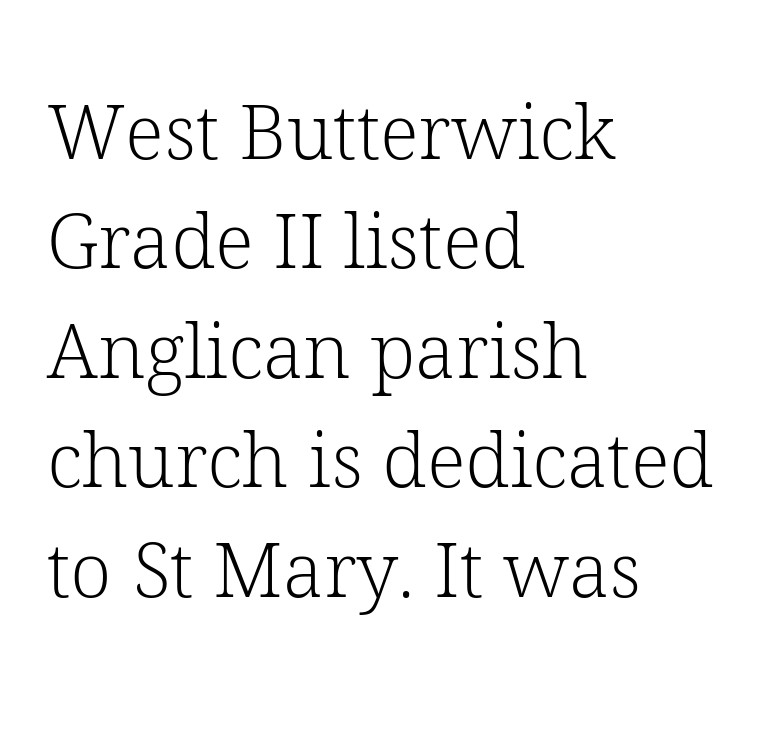
{"serif": "yes", "italic": "no", "bold": "no", "weight": "light", "width": "normal", "stroke_contrast": "low", "x_height": "medium", "monospaced": "no", "underline": "no", "align": "left", "line_spacing": "normal", "line_spacing_ratio": 1.44, "letter_spacing": "normal", "letter_spacing_em": 0.0, "glyph_px": 76}
